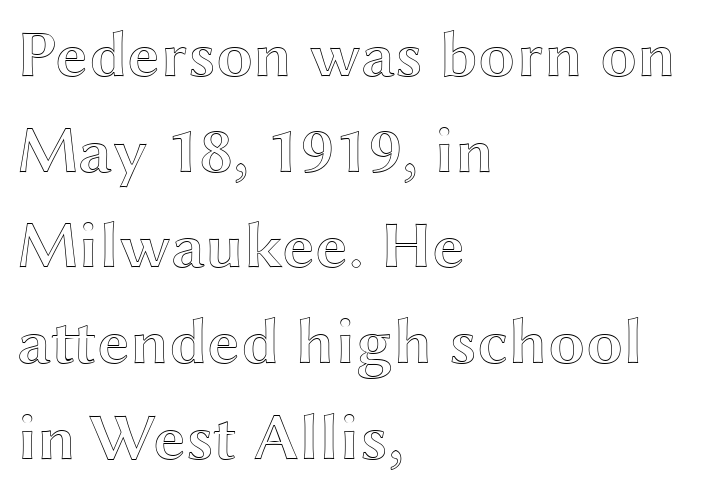
Q: Is the text italic (slanted)? A: No, it is upright.
Q: Is the text underlined? A: No.
Q: How is the paragraph aligned? A: Left-aligned.
Q: Is the spacing between letters normal or unusually wide? A: Normal.
Q: Is the spacing between lines tight, normal or loose? A: Normal.
Q: Width (condensed, normal, or wide)? A: Wide.
Q: x-height? A: Medium.
Q: Monospaced? A: No.
